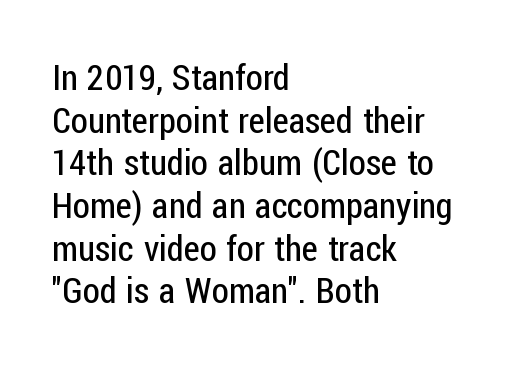
The image shows 35 px regular-weight, condensed sans-serif type, upright; set left-aligned, line spacing 1.22x, normal letter spacing, not underlined; low stroke contrast and a medium x-height.
